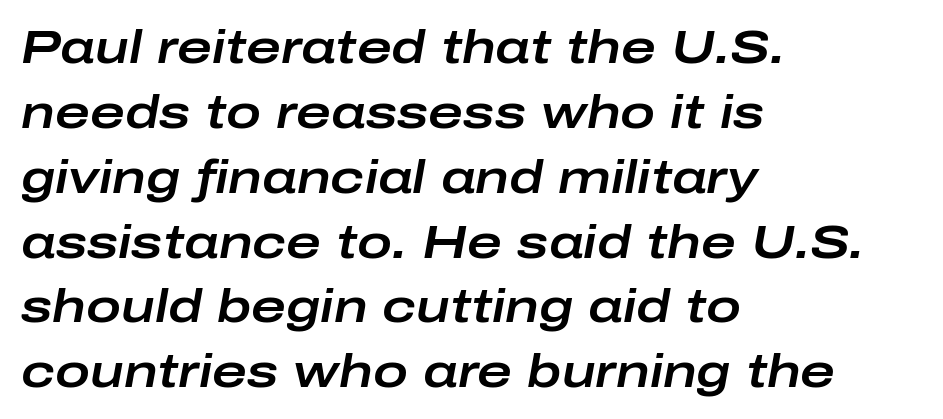
The image shows 47 px wide type, italic (leaning right); set left-aligned, normal line spacing (1.38x), normal letter spacing, not underlined; low stroke contrast and a medium x-height.
